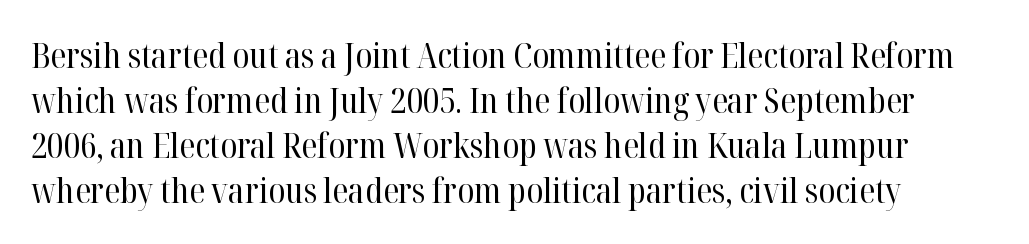
{"serif": "yes", "italic": "no", "bold": "no", "weight": "regular", "width": "normal", "stroke_contrast": "high", "x_height": "medium", "monospaced": "no", "underline": "no", "line_spacing": "normal", "line_spacing_ratio": 1.32, "letter_spacing": "normal", "letter_spacing_em": 0.0, "glyph_px": 34}
